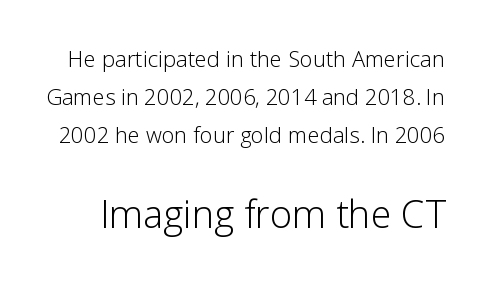
{"serif": "no", "italic": "no", "bold": "no", "weight": "light", "width": "normal", "stroke_contrast": "low", "x_height": "medium", "monospaced": "no", "underline": "no", "line_spacing_ratio": 1.72, "letter_spacing": "normal", "letter_spacing_em": 0.0, "larger_block": "second", "size_ratio": 1.73, "glyph_px": 38}
